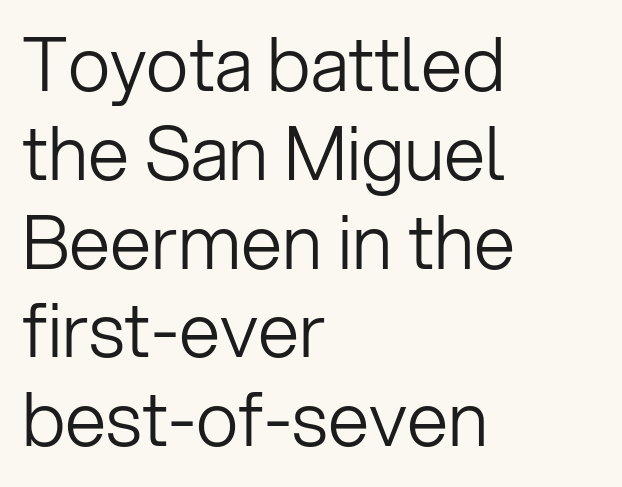
Q: Is the text bold? A: No.
Q: Is the text italic (slanted)? A: No, it is upright.
Q: Is the typeface a serif or a sans-serif typeface? A: Sans-serif.
Q: Is the text underlined? A: No.
Q: How is the paragraph aligned? A: Left-aligned.
Q: Is the spacing between letters normal or unusually wide? A: Normal.
Q: Width (condensed, normal, or wide)? A: Normal.
Q: Stroke contrast? A: Low.
Q: x-height? A: Medium.
Q: Monospaced? A: No.
